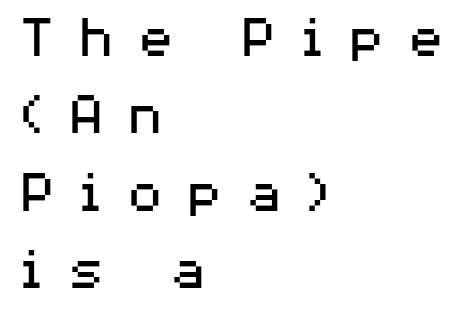
The specimen omits any rule beneath the text block's lines. These lines were composed using upright roman letters. How would I describe the line gaps? Plain and ordinary. No feet cap the strokes, marking this as sans-serif type.
